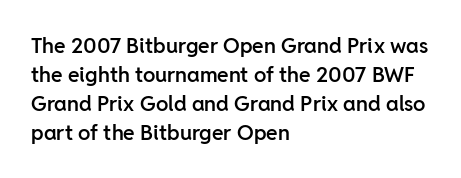
These lines keep a tight, regular rhythm from letter to letter. If you drew a ruler down the left edge, every line would touch it. Compared with an ordinary text face, these strokes are moderately heavier — a semibold. Whoever set this chose a conventional vertical rhythm. The glyphs are unaccompanied by any horizontal stroke below them.
